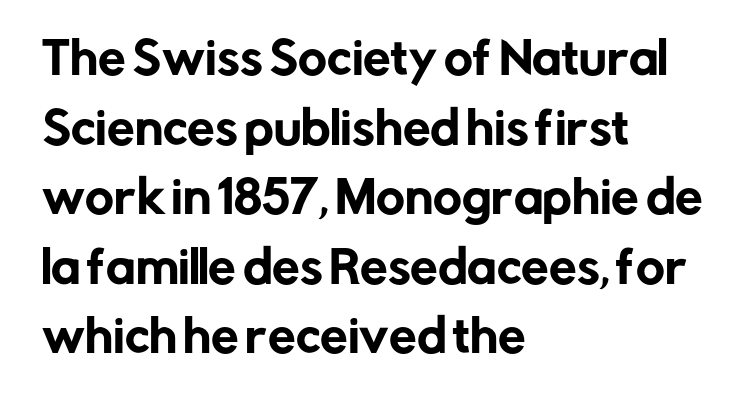
{"serif": "no", "italic": "no", "width": "normal", "stroke_contrast": "low", "x_height": "medium", "monospaced": "no", "underline": "no", "align": "left", "line_spacing": "normal", "line_spacing_ratio": 1.58, "letter_spacing": "normal", "letter_spacing_em": 0.0, "glyph_px": 44}
